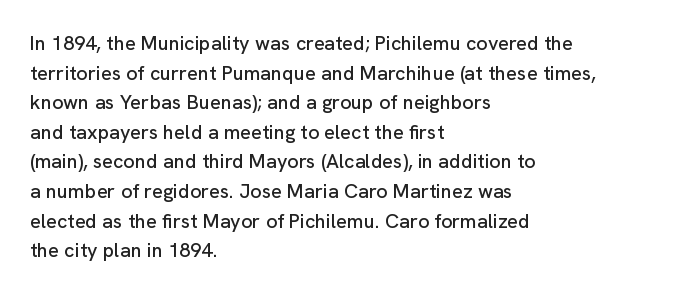
The words here are not underlined. Compared with typical paragraphs, the rows here are spaced about the same. Leftover space on each line is placed entirely after the last word. Students, note that the glyphs here touch the page at normal intervals. Italic: no, the glyphs are upright roman.
